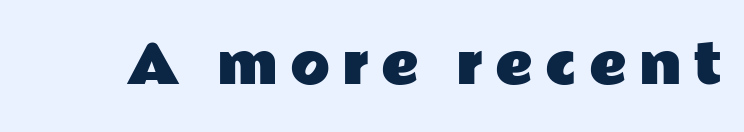
Q: Is the text italic (slanted)? A: No, it is upright.
Q: Is the typeface a serif or a sans-serif typeface? A: Sans-serif.
Q: Is the text underlined? A: No.
Q: Is the spacing between letters normal or unusually wide? A: Unusually wide.
Q: Width (condensed, normal, or wide)? A: Wide.
Q: Stroke contrast? A: Low.
Q: x-height? A: Medium.
Q: Monospaced? A: No.
